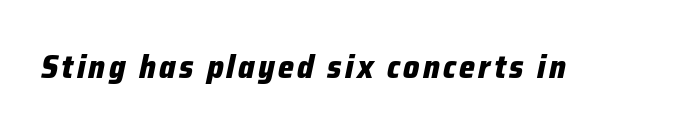
Q: Is the text bold? A: Yes.
Q: Is the text italic (slanted)? A: Yes, it leans right by about 12 degrees.
Q: Is the text underlined? A: No.
Q: Width (condensed, normal, or wide)? A: Normal.
Q: Stroke contrast? A: Low.
Q: x-height? A: Medium.
Q: Monospaced? A: No.
